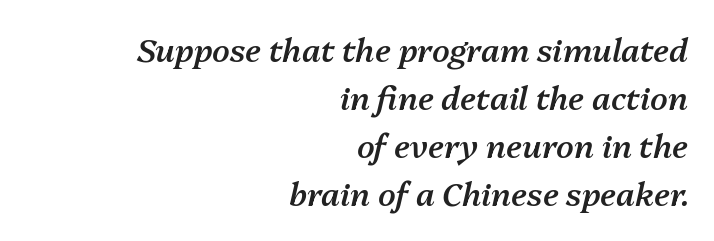
Every character sits at an angle, as italics do. Spacing verdict: proportional, widths tailored to each character. This is moderately heavy type, rendered in semibold. Letter spacing: default.
